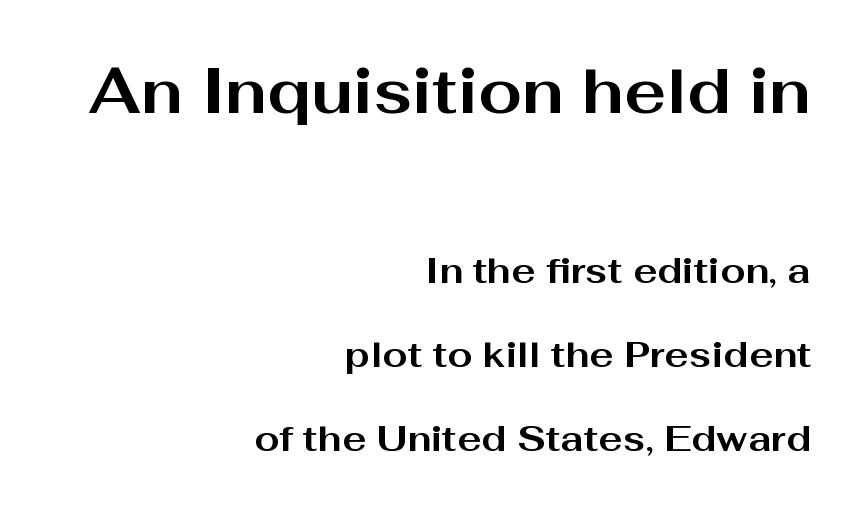
{"serif": "no", "italic": "no", "bold": "yes", "weight": "bold", "width": "wide", "stroke_contrast": "medium", "x_height": "medium", "monospaced": "no", "underline": "no", "align": "right", "line_spacing": "loose", "line_spacing_ratio": 2.33, "letter_spacing": "normal", "letter_spacing_em": 0.0, "larger_block": "first", "size_ratio": 1.75, "glyph_px": 63}
